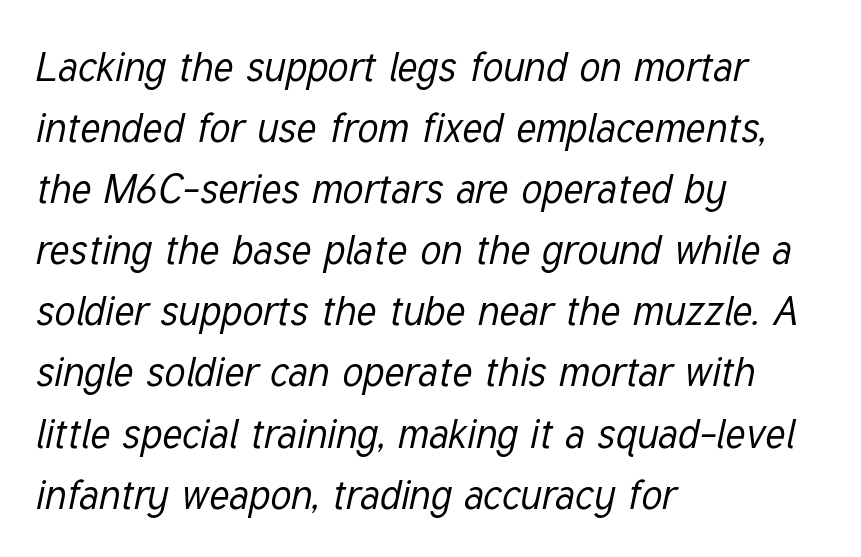
Note the varied advance widths — an 'i' is clearly narrower than an 'm'. This sample uses an oblique cut, with every glyph tilted off the vertical. Glance below the letters and you will spot only blank space. On a weight scale, this lands at 450 or below. Short and long lines alike share a common starting point at left.
